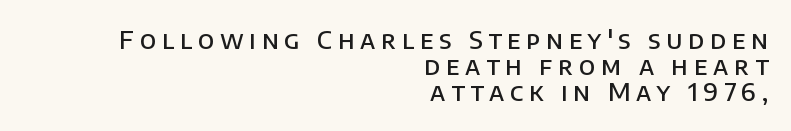
{"italic": "no", "bold": "semi", "underline": "no", "align": "right", "line_spacing": "tight", "line_spacing_ratio": 1.05, "letter_spacing": "wide", "letter_spacing_em": 0.23, "glyph_px": 25}
